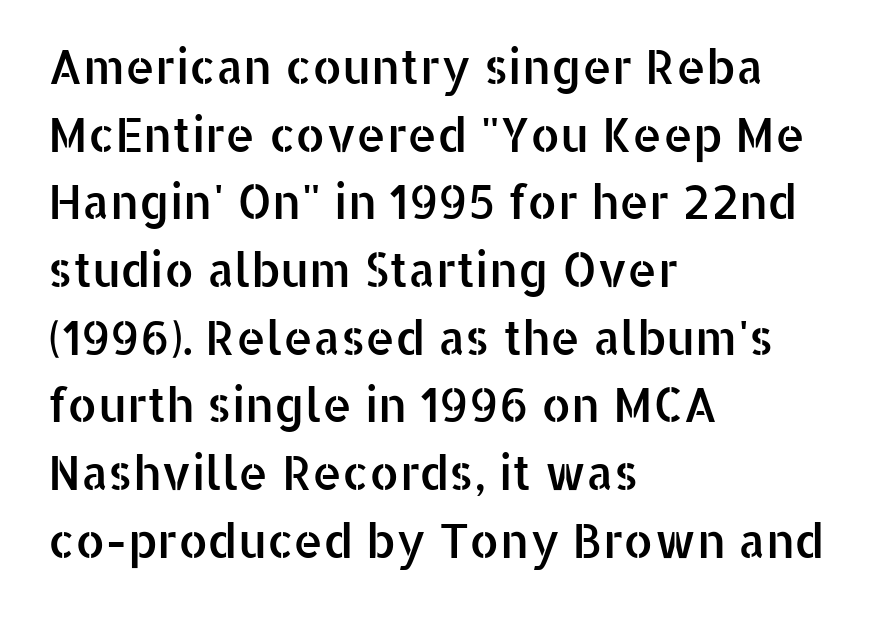
The image shows 47 px sans-serif type, upright; set left-aligned, normal line spacing (1.44x), normal letter spacing, not underlined; low stroke contrast and a medium x-height.
